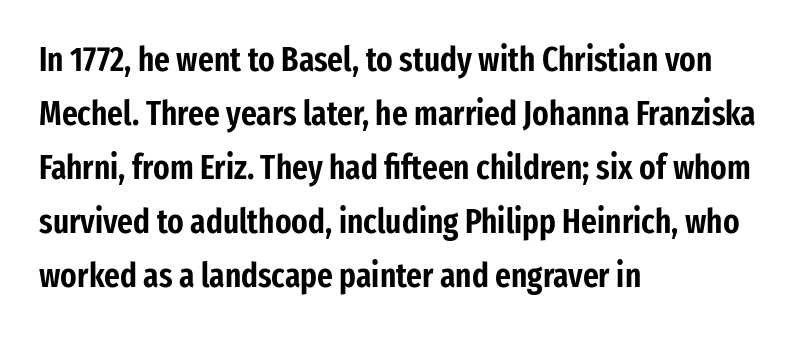
Q: Is the text italic (slanted)? A: No, it is upright.
Q: Is the typeface a serif or a sans-serif typeface? A: Sans-serif.
Q: Is the text underlined? A: No.
Q: How is the paragraph aligned? A: Left-aligned.
Q: Is the spacing between letters normal or unusually wide? A: Normal.
Q: Is the spacing between lines tight, normal or loose? A: Normal.
Q: Width (condensed, normal, or wide)? A: Condensed.
Q: Stroke contrast? A: Low.
Q: x-height? A: Medium.
Q: Monospaced? A: No.
